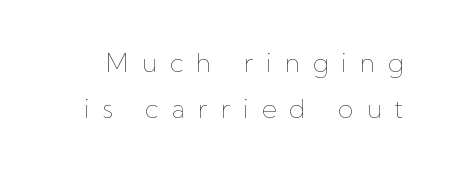
The type sits square on the baseline with zero lean. The area under the type is left untouched. This is not heavy type; no bold has been used. Loose tracking; the words dissolve into strings of separated letters.
